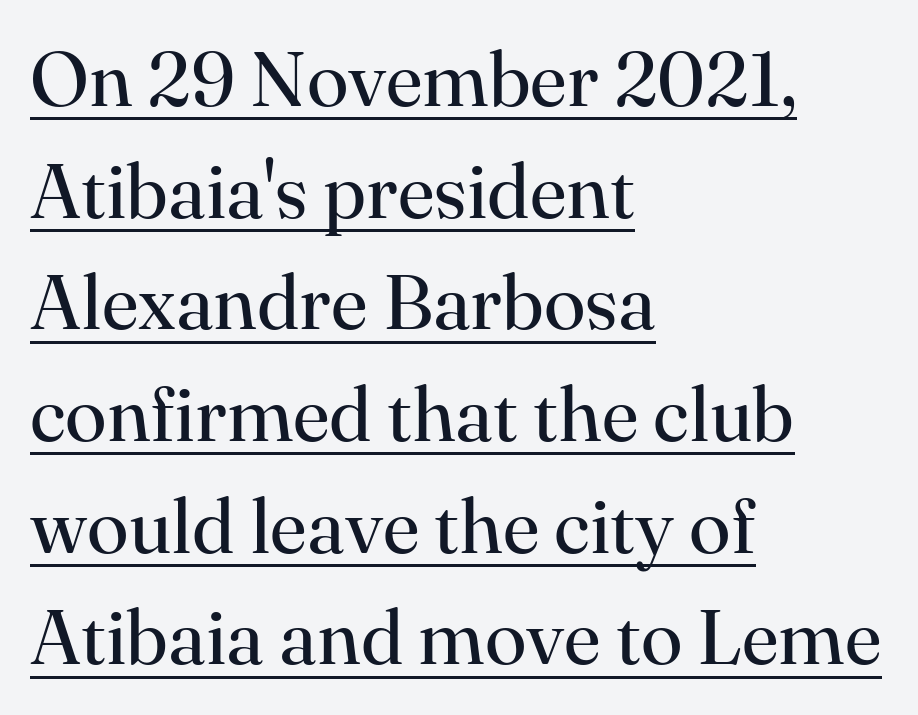
Vertically, the passage feels balanced, rows spaced as you'd expect. Does extra space separate the letters? No, they use regular spacing. The lettering holds an erect, upright posture throughout. The characters are drawn with everyday or finer stroke widths. The lines are quadded left.
